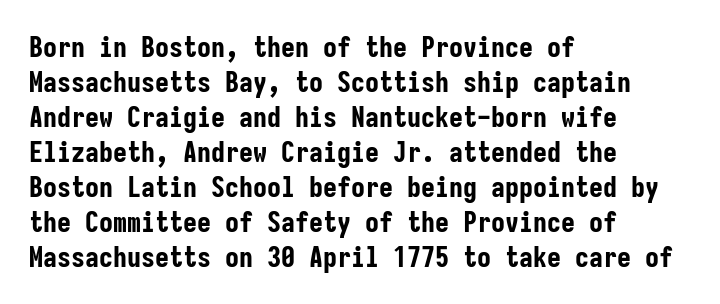
{"serif": "no", "italic": "no", "bold": "yes", "weight": "bold", "width": "condensed", "stroke_contrast": "low", "x_height": "medium", "monospaced": "yes", "underline": "no", "align": "left", "line_spacing": "normal", "line_spacing_ratio": 1.25, "letter_spacing": "normal", "letter_spacing_em": 0.0, "glyph_px": 28}
